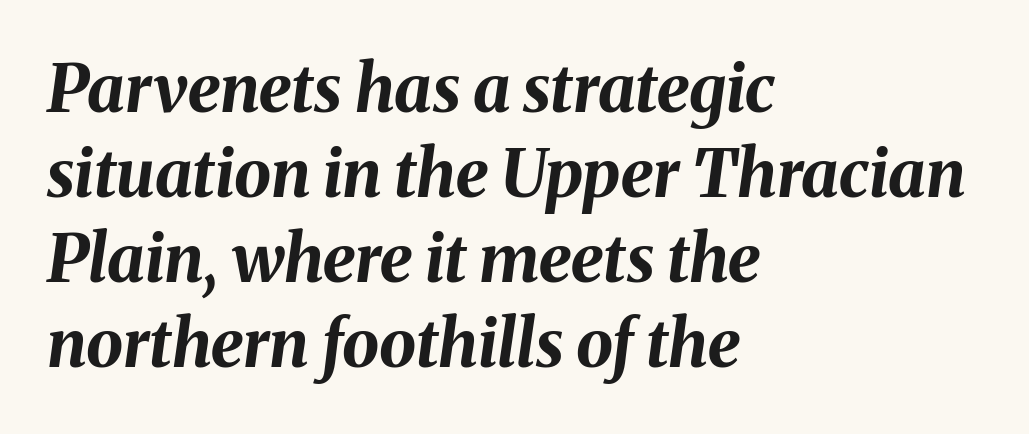
{"italic": "yes", "lean": "right", "slant_degrees": 8, "bold": "yes", "weight": "bold", "width": "normal", "stroke_contrast": "medium", "x_height": "medium", "monospaced": "no", "underline": "no", "align": "left", "line_spacing": "normal", "line_spacing_ratio": 1.29, "letter_spacing": "normal", "letter_spacing_em": 0.0, "glyph_px": 66}
